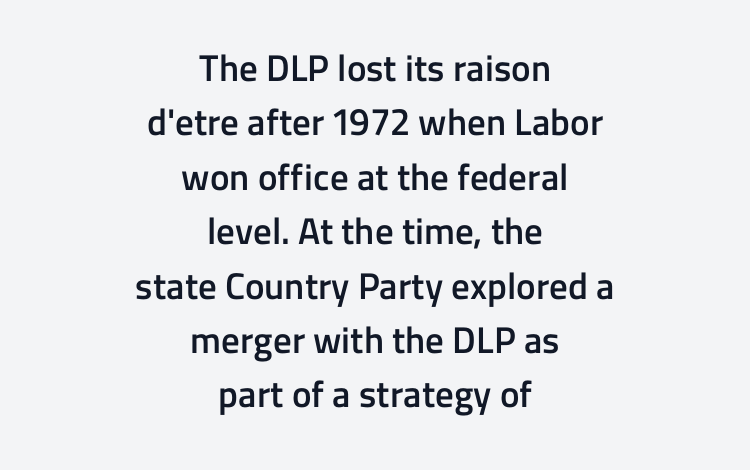
Q: Is the text bold? A: Semi-bold.
Q: Is the text italic (slanted)? A: No, it is upright.
Q: Is the typeface a serif or a sans-serif typeface? A: Sans-serif.
Q: Is the text underlined? A: No.
Q: How is the paragraph aligned? A: Centered.
Q: Is the spacing between letters normal or unusually wide? A: Normal.
Q: Is the spacing between lines tight, normal or loose? A: Normal.
Q: Width (condensed, normal, or wide)? A: Normal.
Q: Stroke contrast? A: Low.
Q: x-height? A: Medium.
Q: Monospaced? A: No.
